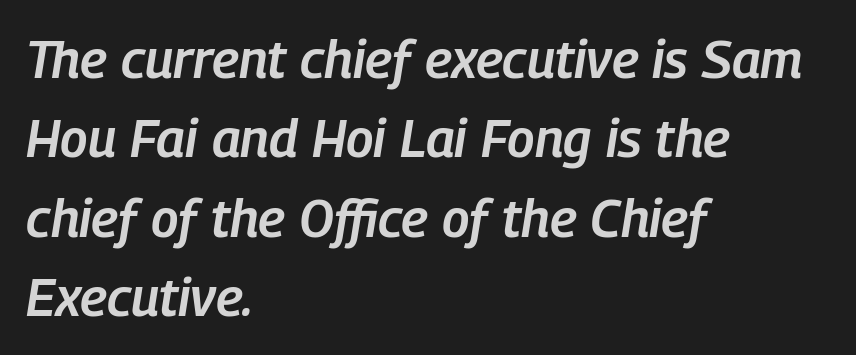
Q: Is the text bold? A: Semi-bold.
Q: Is the text italic (slanted)? A: Yes, it leans right by about 9 degrees.
Q: Is the text underlined? A: No.
Q: How is the paragraph aligned? A: Left-aligned.
Q: Is the spacing between letters normal or unusually wide? A: Normal.
Q: Is the spacing between lines tight, normal or loose? A: Normal.
Q: Width (condensed, normal, or wide)? A: Condensed.
Q: Stroke contrast? A: Low.
Q: x-height? A: Medium.
Q: Monospaced? A: No.
